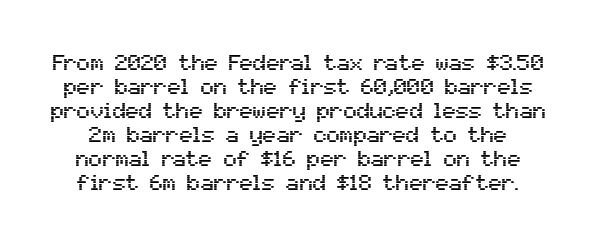
The image shows 22 px text type, upright; set tight line spacing (1.09x), normal letter spacing, not underlined.
